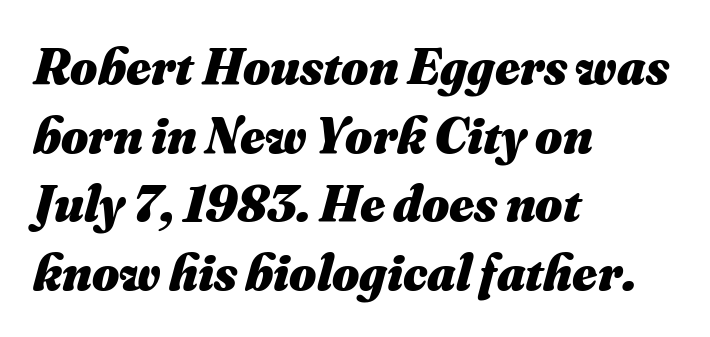
Q: Is the text bold? A: Yes.
Q: Is the text italic (slanted)? A: Yes, it leans right by about 16 degrees.
Q: Is the text underlined? A: No.
Q: How is the paragraph aligned? A: Left-aligned.
Q: Is the spacing between letters normal or unusually wide? A: Normal.
Q: Is the spacing between lines tight, normal or loose? A: Normal.
Q: Width (condensed, normal, or wide)? A: Normal.
Q: Stroke contrast? A: Medium.
Q: x-height? A: Small.
Q: Monospaced? A: No.
